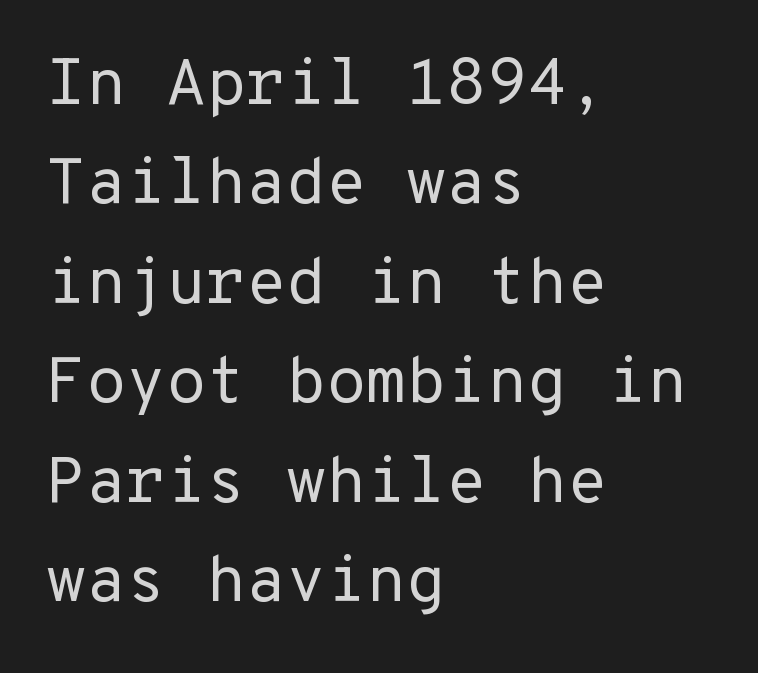
The image shows 65 px regular-weight sans-serif type, upright; set left-aligned, normal line spacing (1.53x), normal letter spacing, not underlined; low stroke contrast and a medium x-height.
